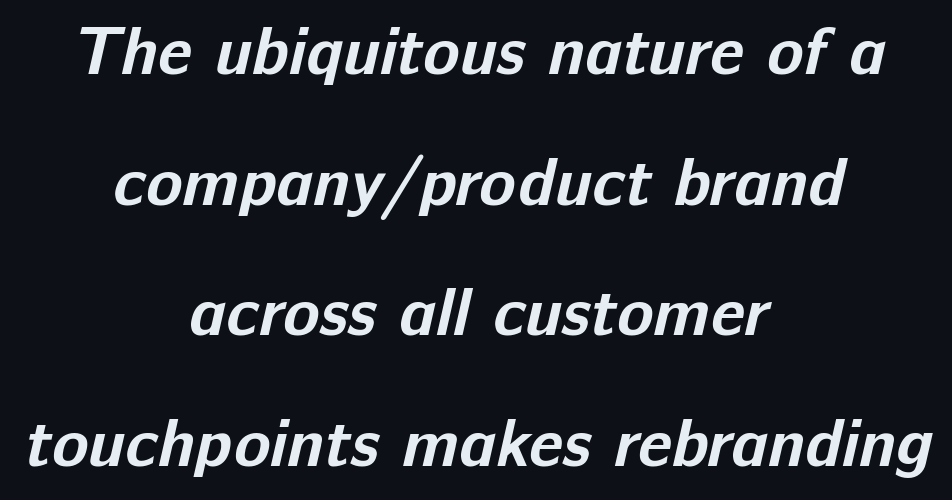
Underline: absent. The horizontal fit of the characters is conventional and even. The rendering uses natural spacing where letterforms have individual widths. Is the block centered? Yes — each line is placed symmetrically about the middle. Bold? Absolutely — the strokes are thick and heavy. Compared with typical paragraphs, the rows here are farther apart.
